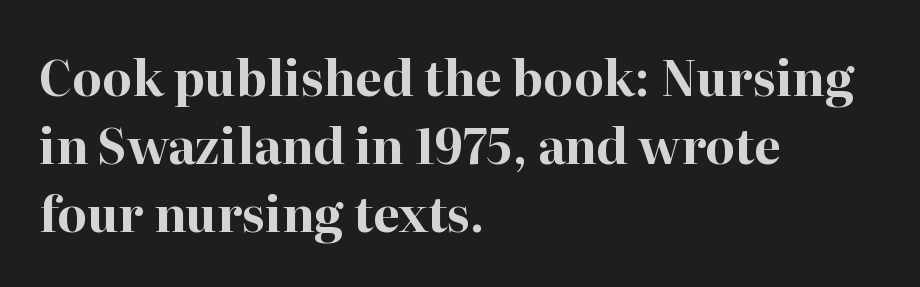
Compared with typical body copy, the letter spacing here is the same. Varying glyph widths throughout — classic text-font behaviour. The leading is moderate, giving the passage an even texture. Look at the bottom of the vertical strokes: they flare into serifs here. The paragraph shown leans on its left margin. A typesetter would mark this as roman, not italic.
